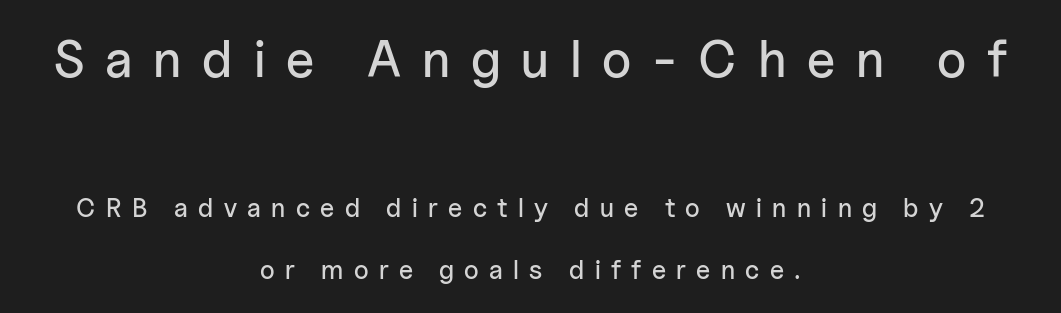
{"serif": "no", "italic": "no", "width": "normal", "stroke_contrast": "low", "x_height": "medium", "monospaced": "no", "underline": "no", "align": "center", "line_spacing": "loose", "line_spacing_ratio": 2.38, "letter_spacing": "wide", "letter_spacing_em": 0.4, "larger_block": "first", "size_ratio": 2.0, "glyph_px": 52}
